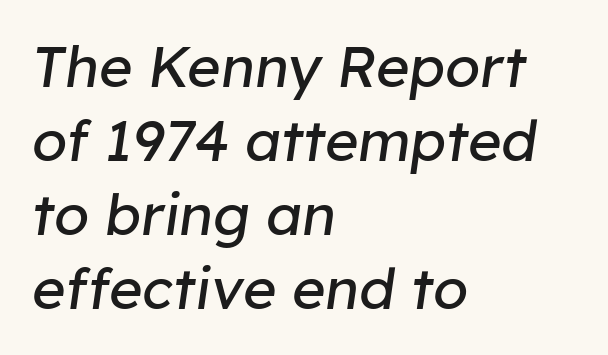
{"italic": "yes", "lean": "right", "slant_degrees": 8, "bold": "no", "weight": "regular", "width": "normal", "stroke_contrast": "low", "x_height": "medium", "monospaced": "no", "underline": "no", "align": "left", "line_spacing": "normal", "line_spacing_ratio": 1.3, "letter_spacing": "normal", "letter_spacing_em": 0.0, "glyph_px": 57}
